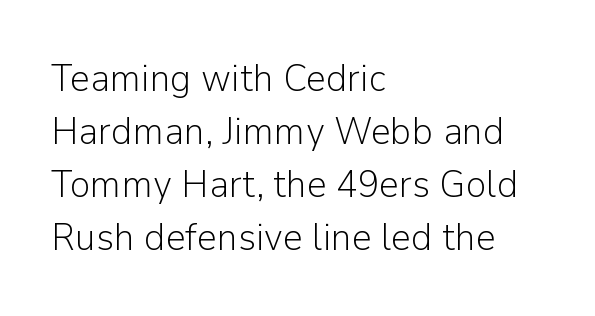
The image shows 39 px light sans-serif type, upright; set left-aligned, normal line spacing (1.36x), normal letter spacing, not underlined; low stroke contrast and a medium x-height.
